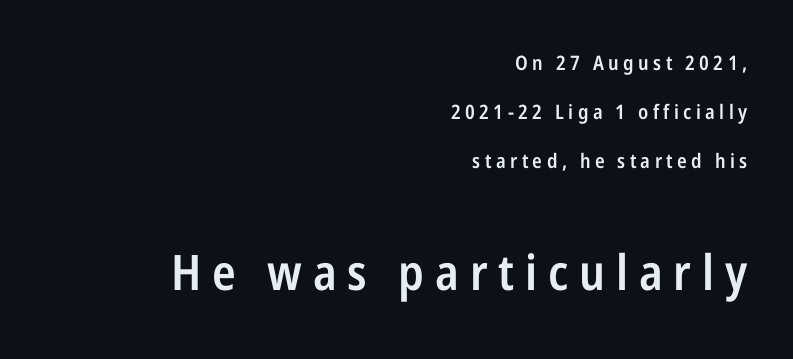
The letters advance in unequal steps, a hallmark of proportional type. Typesetter's note — lower block bumped up in size, upper block left smaller. Students, note that the glyphs here are deliberately spaced far apart. Regarding leading, the lines here are spaced well apart.
